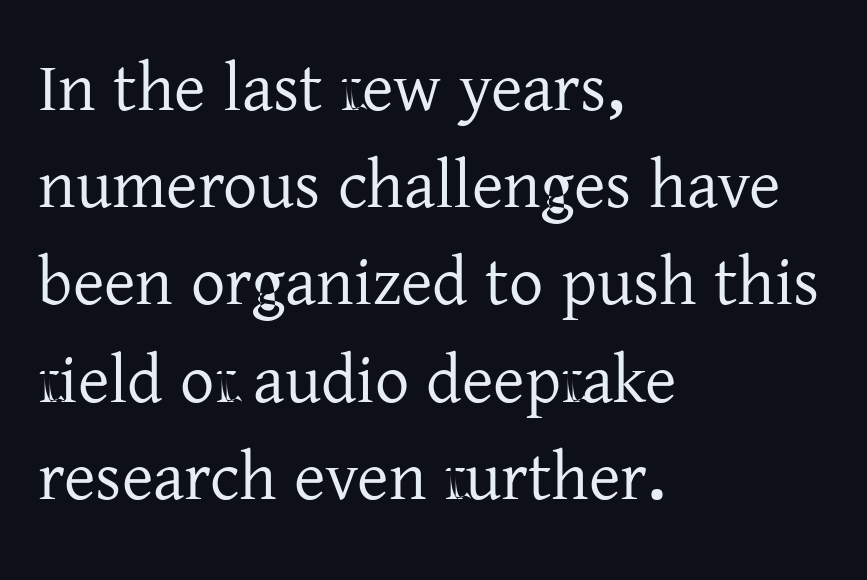
This sample uses plain, unmodified letter spacing. Varying glyph widths throughout — classic text-font behaviour. Where is the straight margin? On the left. Letterform terminals end in serifs throughout the passage. Any mark beneath the type? The region is blank. Characters remain perfectly vertical along every line.
